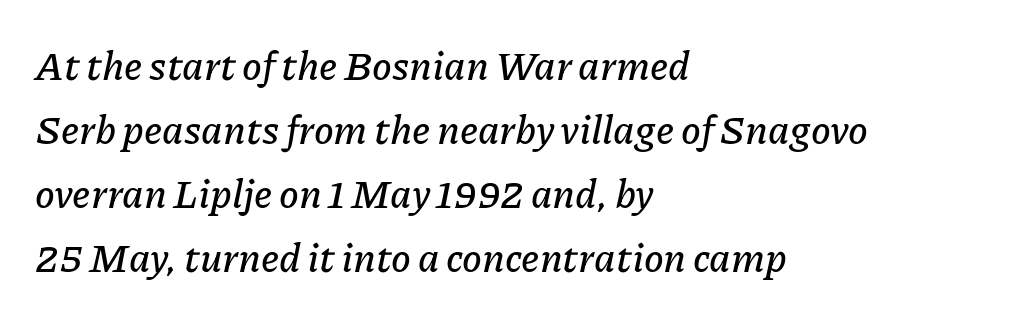
{"italic": "yes", "lean": "right", "slant_degrees": 11, "width": "normal", "stroke_contrast": "low", "x_height": "medium", "monospaced": "no", "underline": "no", "align": "left", "line_spacing": "normal", "line_spacing_ratio": 1.6, "letter_spacing": "normal", "letter_spacing_em": 0.0, "glyph_px": 40}
